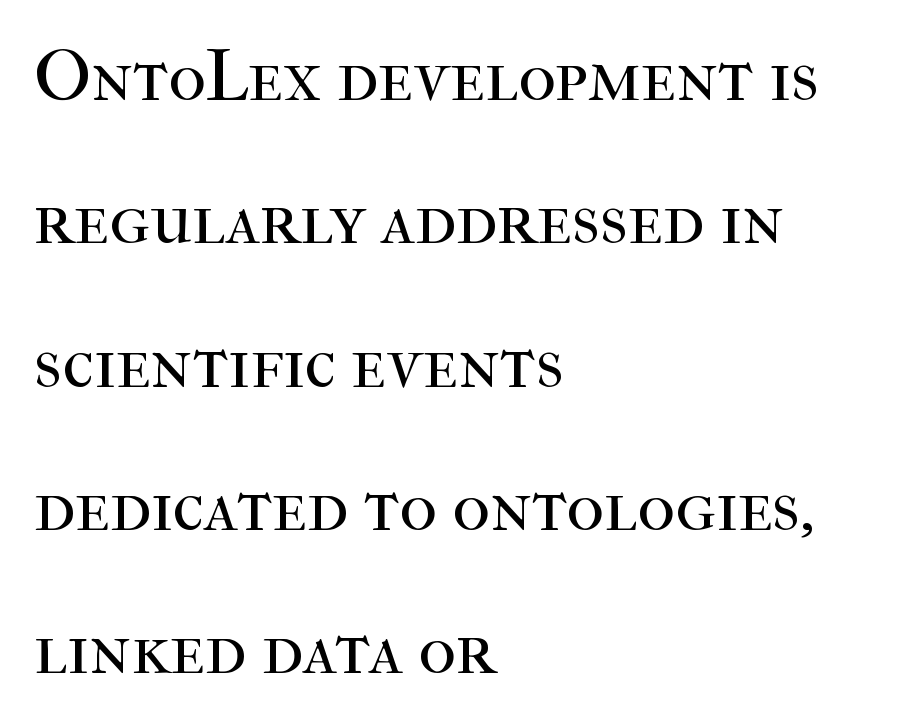
You could not count columns in this text — the font is proportionally spaced. Every character sits straight up, as roman type does. Which margin do the lines hug? The left one — the right edge is uneven. Examine the stroke ends and you'll spot serifs. Unmarked baselines from the first word to the last.
